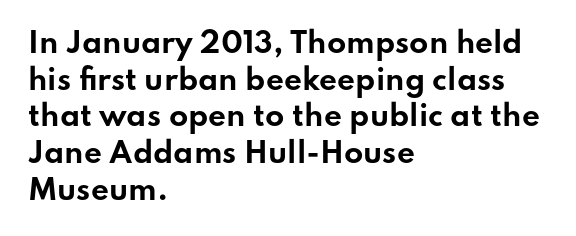
The image shows 28 px bold, wide sans-serif type, upright; set left-aligned, normal line spacing (1.31x), normal letter spacing, not underlined; low stroke contrast and a small x-height.
